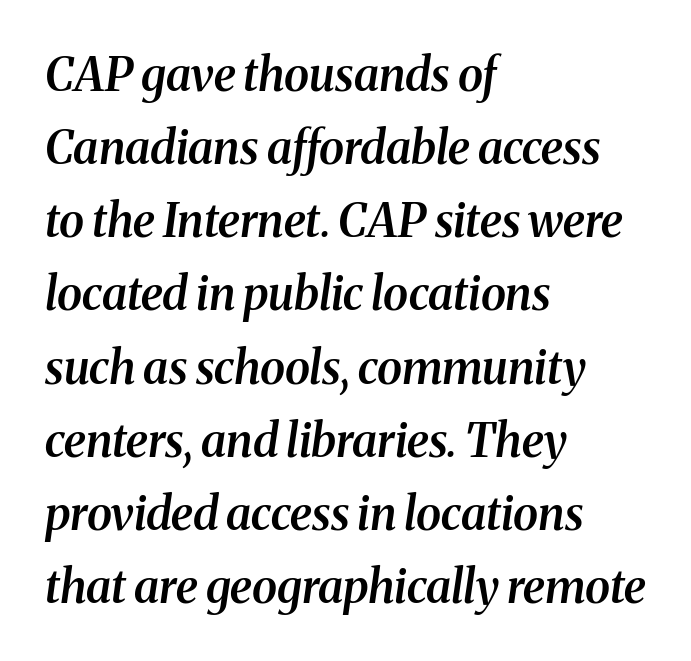
The image shows 46 px semibold serif type, italic (leaning right); set left-aligned, normal line spacing (1.59x), normal letter spacing, not underlined; medium stroke contrast and a medium x-height.
